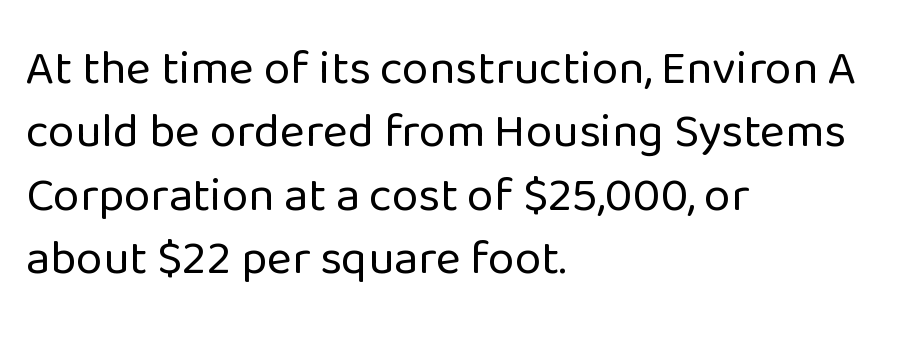
{"serif": "no", "italic": "no", "bold": "no", "weight": "regular", "width": "normal", "stroke_contrast": "low", "x_height": "medium", "monospaced": "no", "underline": "no", "align": "left", "line_spacing": "normal", "line_spacing_ratio": 1.32, "letter_spacing": "normal", "letter_spacing_em": 0.0, "glyph_px": 48}
